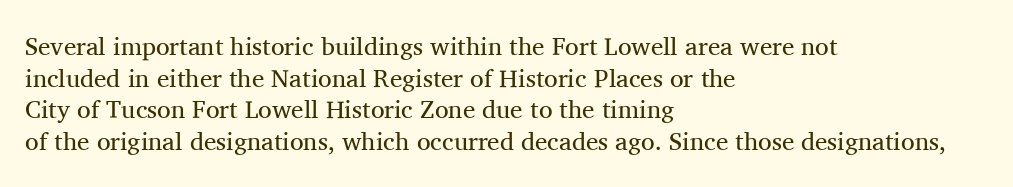
The image shows 25 px text type, upright; set left-aligned, normal line spacing (1.27x), normal letter spacing, not underlined.
